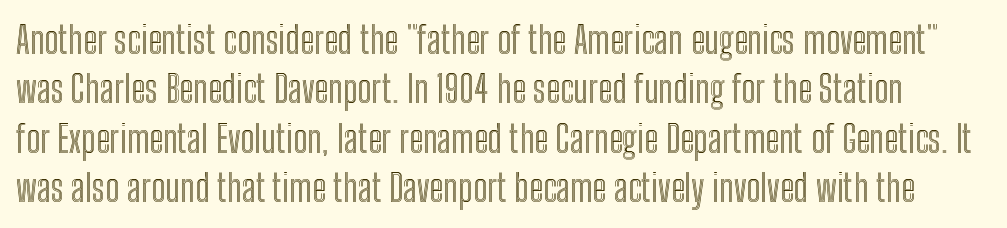
No word sits above an underline. Posture: upright roman. Successive baselines arrive at the customary interval. Spacing verdict: proportional, widths tailored to each character.
